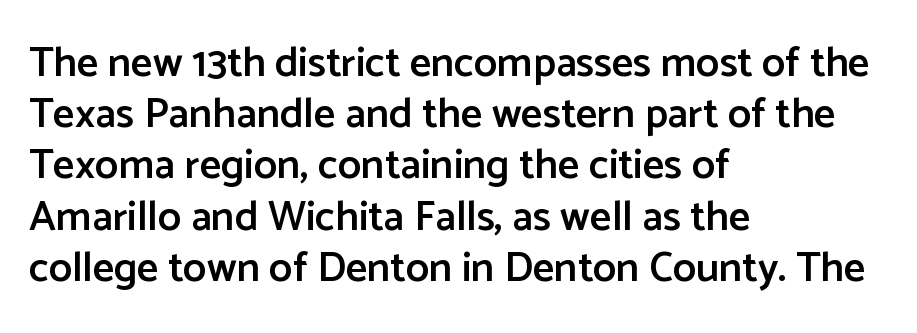
Q: Is the text bold? A: Semi-bold.
Q: Is the text italic (slanted)? A: No, it is upright.
Q: Is the typeface a serif or a sans-serif typeface? A: Sans-serif.
Q: Is the text underlined? A: No.
Q: How is the paragraph aligned? A: Left-aligned.
Q: Is the spacing between letters normal or unusually wide? A: Normal.
Q: Width (condensed, normal, or wide)? A: Normal.
Q: Stroke contrast? A: Low.
Q: x-height? A: Medium.
Q: Monospaced? A: No.
